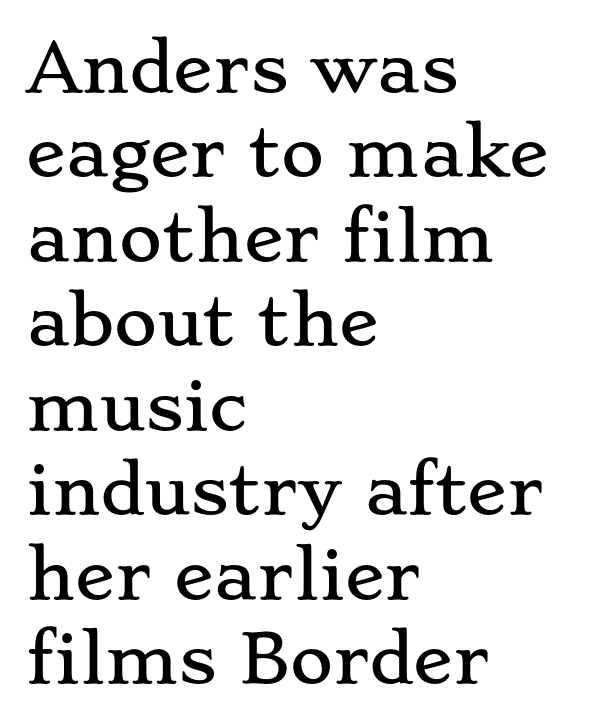
Tall strokes in this sample are plumb rather than angled. Interline gaps are of average width in this sample. Rule under the text: the space is simply empty. Spacing verdict: proportional, widths tailored to each character.
